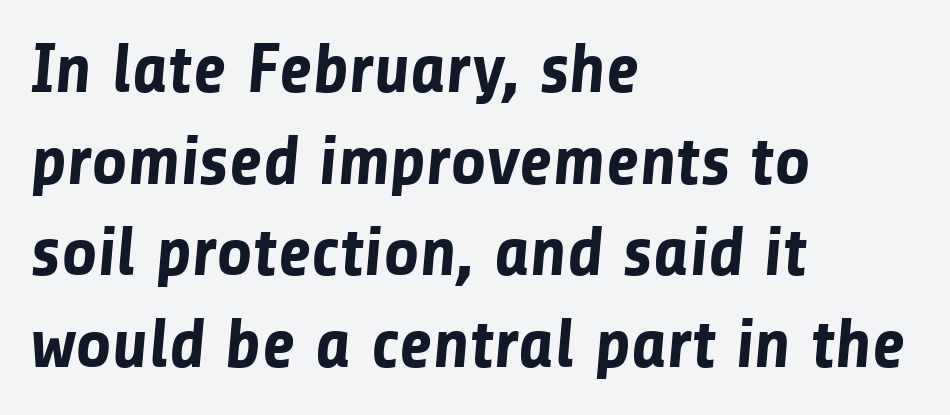
Q: Is the text bold? A: Yes.
Q: Is the typeface a serif or a sans-serif typeface? A: Sans-serif.
Q: Is the text underlined? A: No.
Q: How is the paragraph aligned? A: Left-aligned.
Q: Is the spacing between letters normal or unusually wide? A: Normal.
Q: Is the spacing between lines tight, normal or loose? A: Normal.
Q: Width (condensed, normal, or wide)? A: Normal.
Q: Stroke contrast? A: Low.
Q: x-height? A: Medium.
Q: Monospaced? A: No.
